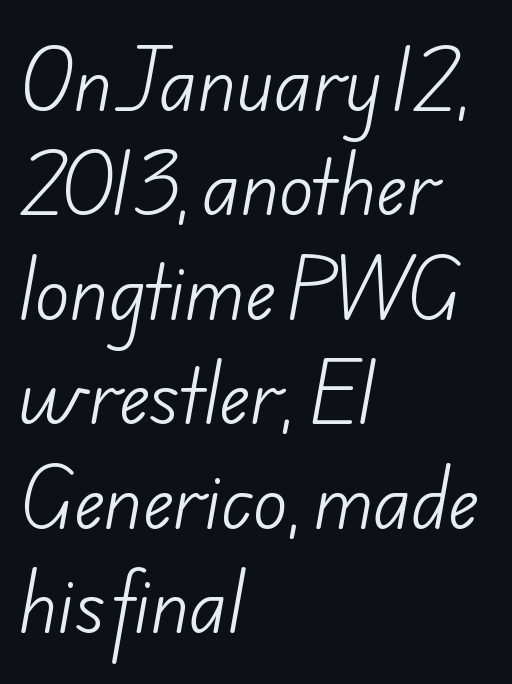
Q: Is the text bold? A: No.
Q: Is the typeface a serif or a sans-serif typeface? A: Sans-serif.
Q: Is the text underlined? A: No.
Q: How is the paragraph aligned? A: Left-aligned.
Q: Is the spacing between letters normal or unusually wide? A: Normal.
Q: Is the spacing between lines tight, normal or loose? A: Normal.
Q: Width (condensed, normal, or wide)? A: Normal.
Q: Stroke contrast? A: Low.
Q: x-height? A: Small.
Q: Monospaced? A: No.
